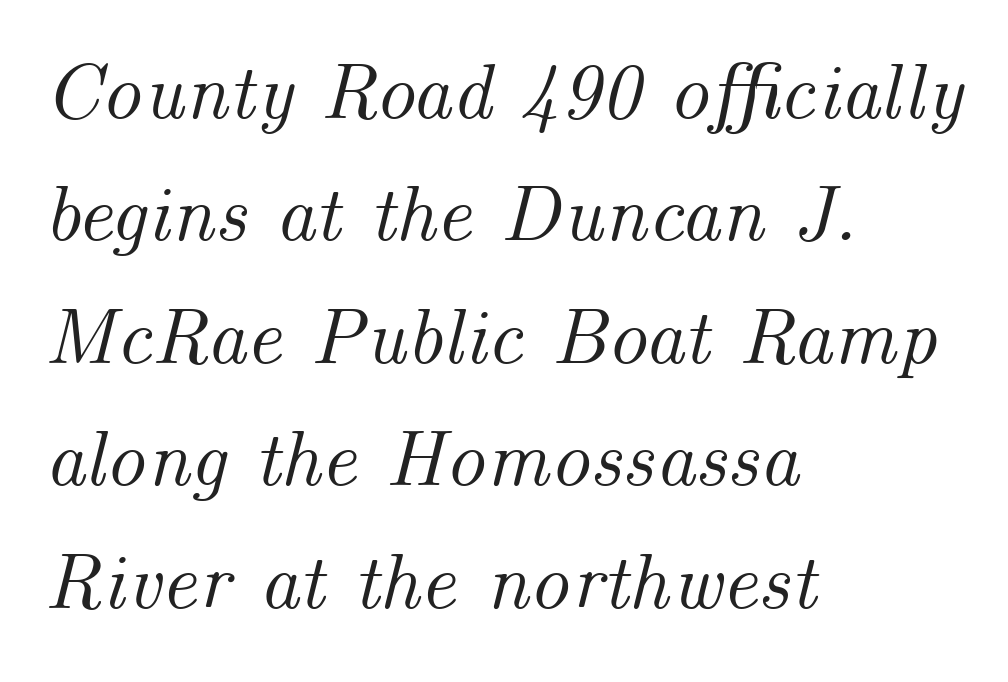
Italic: yes, the glyphs are oblique. Horizontal bands of white between lines are of average thickness. The passage is arranged the way most books set body copy — flush left. This rendering features lettering with no underline. Proportional: the letters do not fall into vertical columns.
